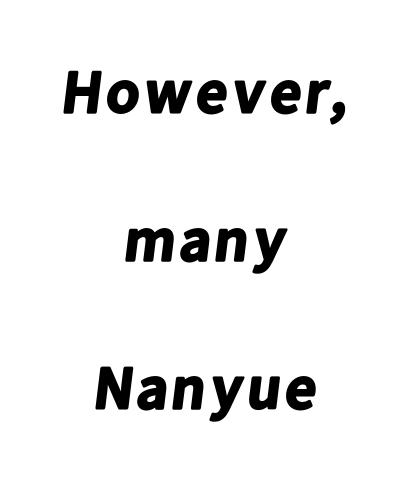
{"serif": "no", "bold": "yes", "weight": "bold", "width": "normal", "stroke_contrast": "low", "x_height": "medium", "monospaced": "no", "underline": "no", "align": "center", "line_spacing": "loose", "line_spacing_ratio": 2.43, "letter_spacing": "normal", "letter_spacing_em": 0.0, "glyph_px": 61}
